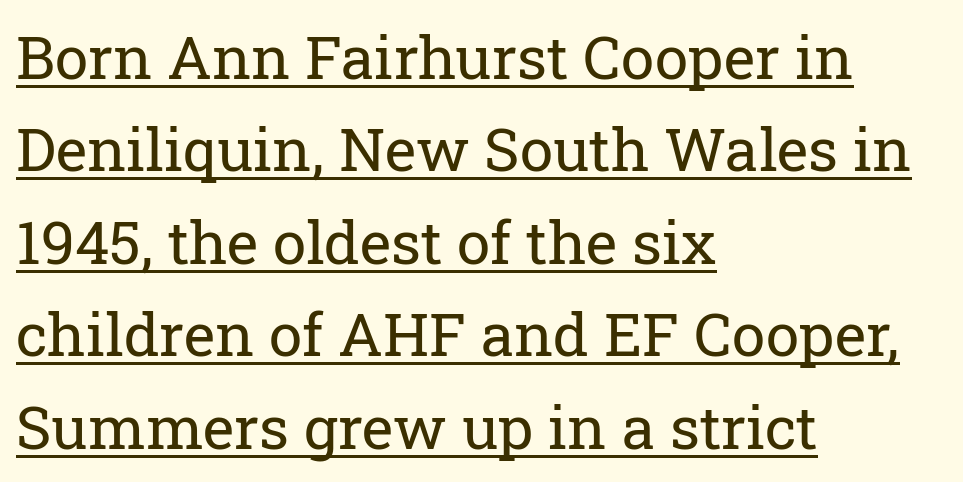
No chunkiness to these letters — they're not bold. This sample has the flowing, uneven cadence of proportional lettering. Quick note: not italic, upright. The face used here is rendered with its standard letterfit. In terms of letterform style, serifs are clearly present.
